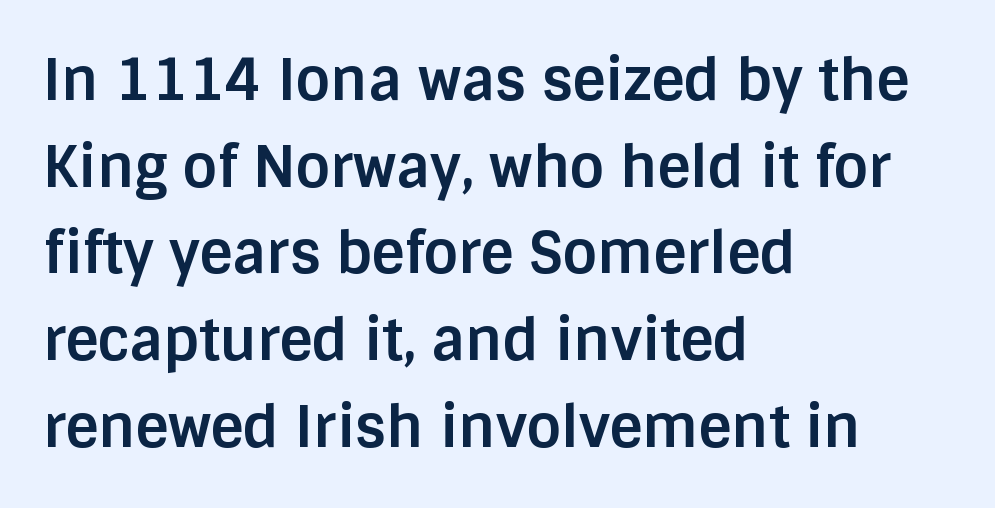
Q: Is the text bold? A: Yes.
Q: Is the text italic (slanted)? A: No, it is upright.
Q: Is the typeface a serif or a sans-serif typeface? A: Sans-serif.
Q: Is the text underlined? A: No.
Q: How is the paragraph aligned? A: Left-aligned.
Q: Is the spacing between letters normal or unusually wide? A: Normal.
Q: Is the spacing between lines tight, normal or loose? A: Normal.
Q: Width (condensed, normal, or wide)? A: Normal.
Q: Stroke contrast? A: Low.
Q: x-height? A: Large.
Q: Monospaced? A: No.
